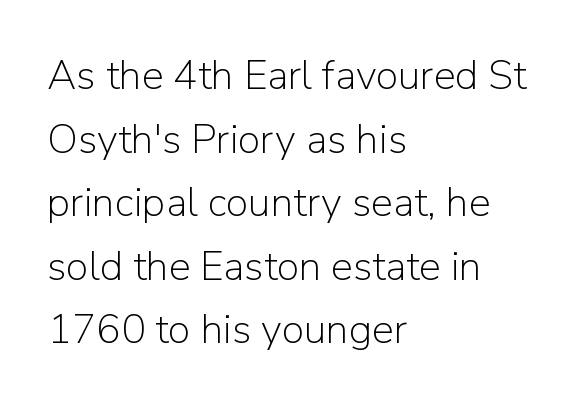
The image shows 41 px light sans-serif type, upright; set left-aligned, normal line spacing (1.55x), normal letter spacing, not underlined; low stroke contrast and a medium x-height.
